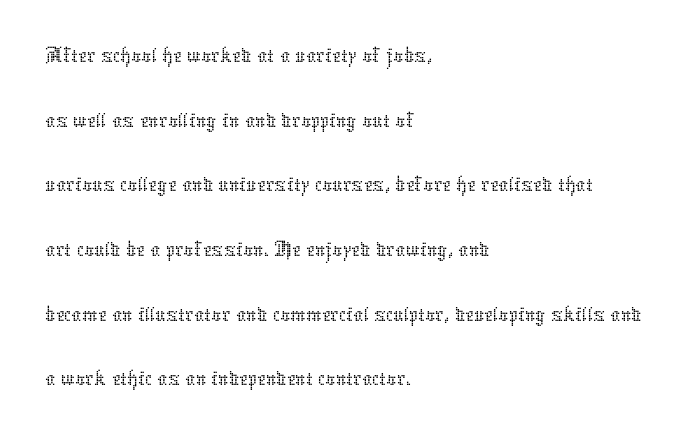
The block of text has a typical density, with ordinary space between rows. In terms of posture, this sample is upright. The face used here is proportionally spaced, like ordinary book or web type. The compositor pushed each line to the left boundary.
